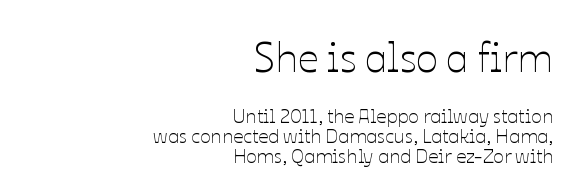
{"italic": "no", "bold": "no", "weight": "thin", "width": "normal", "stroke_contrast": "low", "x_height": "medium", "monospaced": "no", "underline": "no", "align": "right", "line_spacing": "tight", "line_spacing_ratio": 1.02, "letter_spacing": "normal", "letter_spacing_em": 0.0, "larger_block": "first", "size_ratio": 2.05, "glyph_px": 41}
